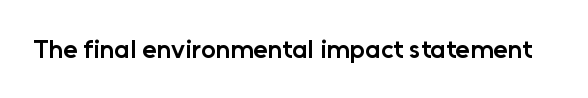
{"italic": "no", "bold": "semi", "underline": "no", "letter_spacing": "normal", "letter_spacing_em": 0.0, "glyph_px": 26}
